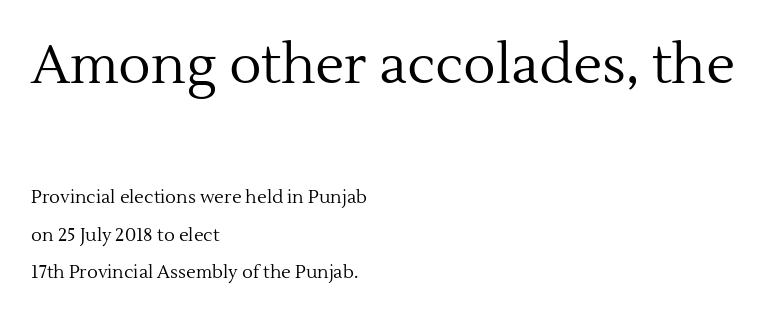
The image shows 54 px regular-weight serif type, upright; set left-aligned, loose line spacing (2.06x), normal letter spacing, not underlined; the first (top) block is 3.0x larger; a medium x-height.
